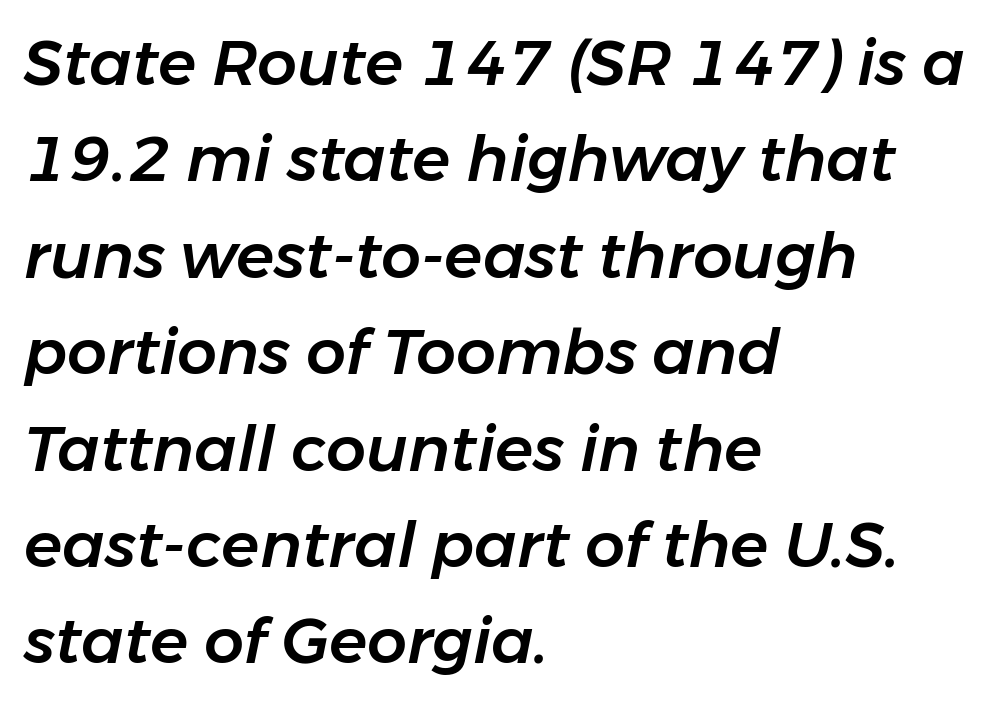
{"italic": "yes", "lean": "right", "slant_degrees": 11, "width": "normal", "stroke_contrast": "low", "x_height": "medium", "monospaced": "no", "underline": "no", "align": "left", "line_spacing": "normal", "line_spacing_ratio": 1.53, "letter_spacing": "normal", "letter_spacing_em": 0.0, "glyph_px": 63}
